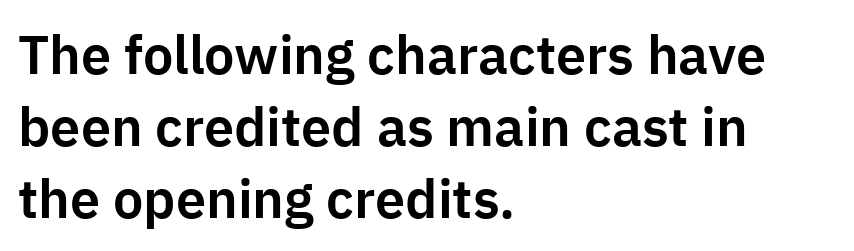
The space directly below the letters is spotless. Notice how the stems are strictly vertical — no italics here. Does the type have serifs? No, each stem ends abruptly. Where is the straight margin? On the left.
